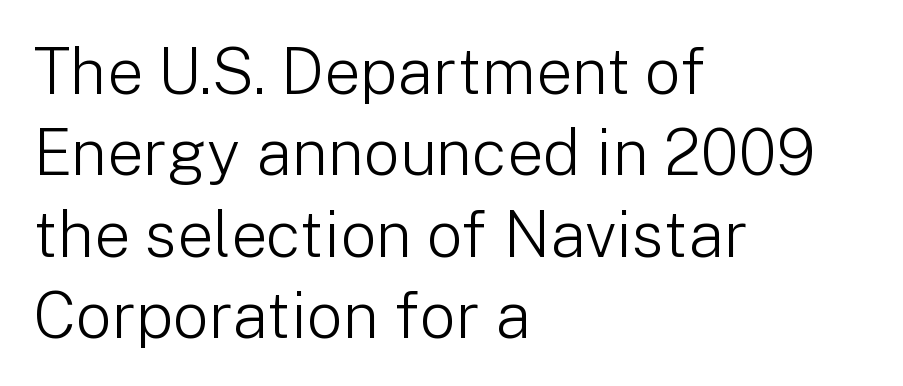
The letters stand upright; this is a roman face. The block of text has a typical density, with ordinary space between rows. Bold? No — there's no thickening of the strokes. Observe the absence of serifs on each vertical stroke in this sample. Clear beneath every line of the passage. The letterforms sit shoulder to shoulder at normal distance.
